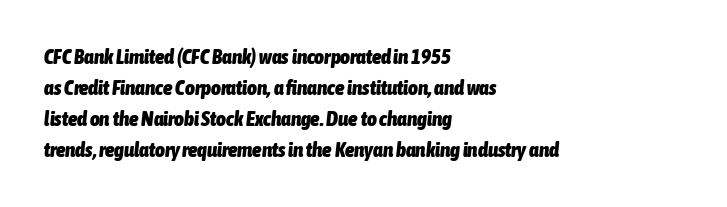
{"italic": "yes", "lean": "right", "slant_degrees": 6, "bold": "yes", "underline": "no", "align": "left", "line_spacing": "normal", "line_spacing_ratio": 1.48, "letter_spacing": "normal", "letter_spacing_em": 0.0, "glyph_px": 21}
